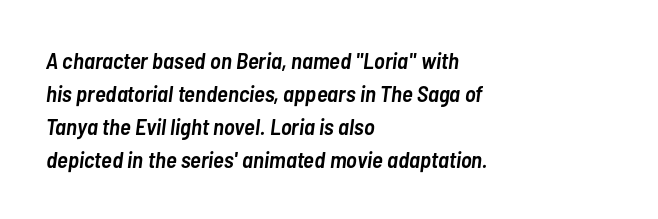
Q: Is the text bold? A: Semi-bold.
Q: Is the text italic (slanted)? A: Yes, it leans right by about 7 degrees.
Q: Is the text underlined? A: No.
Q: How is the paragraph aligned? A: Left-aligned.
Q: Is the spacing between letters normal or unusually wide? A: Normal.
Q: Is the spacing between lines tight, normal or loose? A: Normal.
